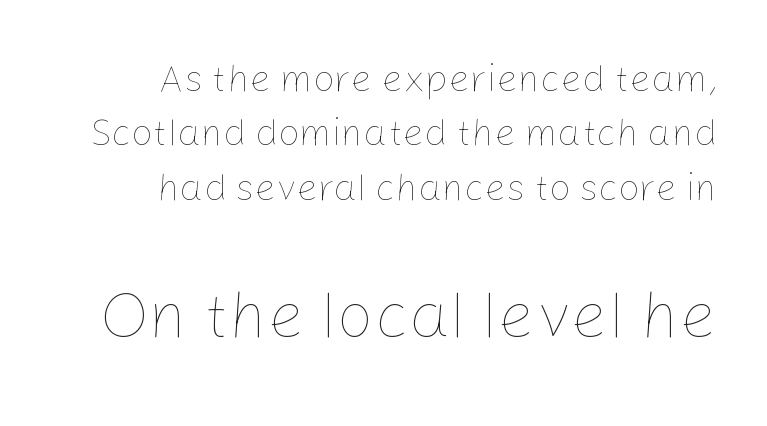
The letterforms sit at book weight or below. Note the varied advance widths — an 'i' is clearly narrower than an 'm'. The rendering enlarges the type as you move from the upper chunk to the lower. The letters stand upright; this is a roman face.
